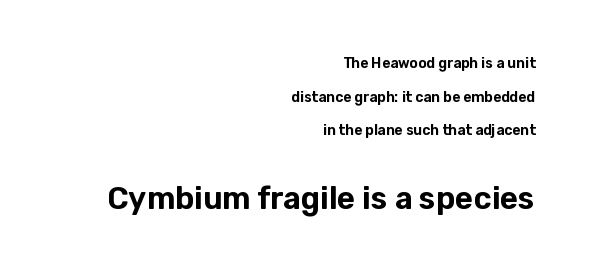
{"serif": "no", "italic": "no", "width": "normal", "stroke_contrast": "low", "x_height": "medium", "monospaced": "no", "underline": "no", "align": "right", "line_spacing": "loose", "line_spacing_ratio": 2.4, "letter_spacing": "normal", "letter_spacing_em": 0.0, "larger_block": "second", "size_ratio": 2.21, "glyph_px": 31}
